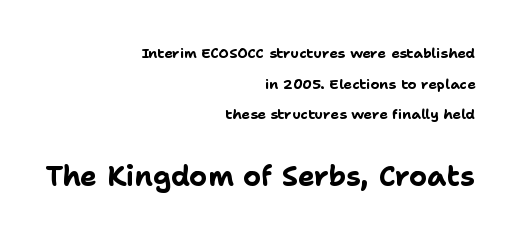
The image shows 28 px bold sans-serif type, upright; set right-aligned, loose line spacing (2.18x), normal letter spacing, not underlined; the second (bottom) block is 2.0x larger; low stroke contrast and a medium x-height.
